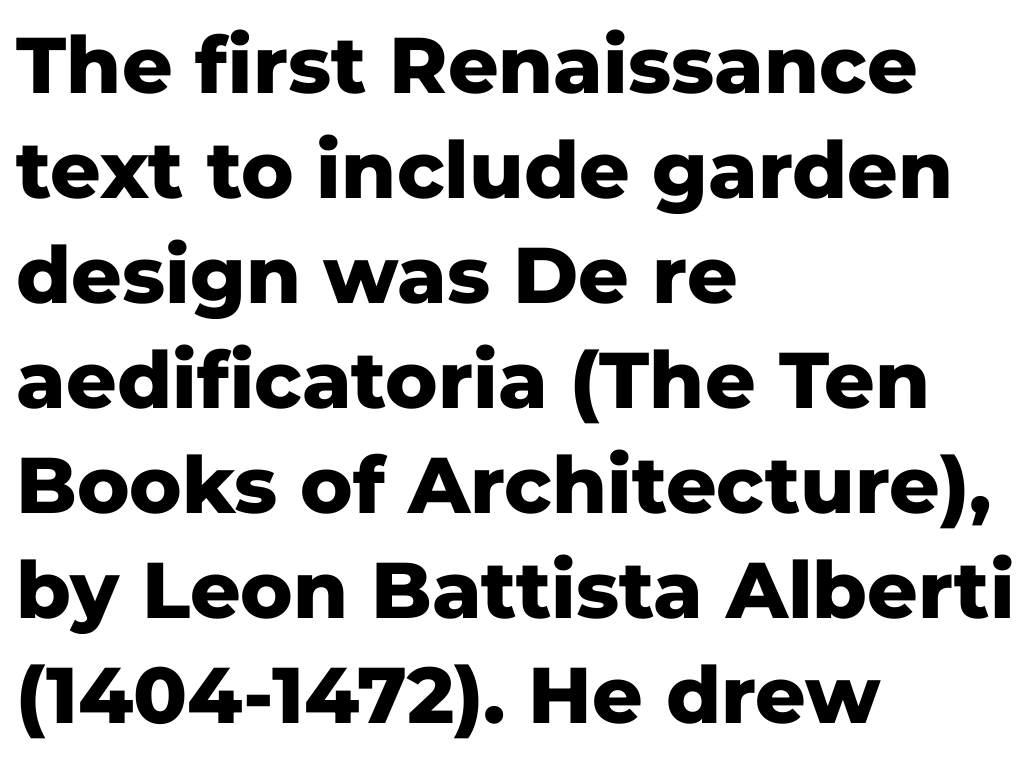
The image shows 79 px heavy sans-serif type, upright; set left-aligned, normal line spacing (1.33x), normal letter spacing, not underlined; low stroke contrast and a medium x-height.
